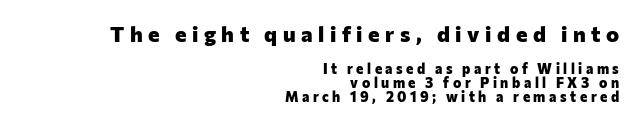
The image shows 22 px bold type, upright; set right-aligned, tight line spacing (1.0x), unusually wide letter spacing (+0.25 em), not underlined; the first (top) block is 1.57x larger.
